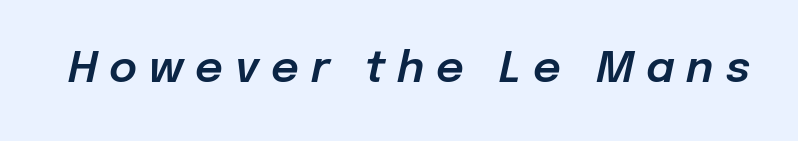
Q: Is the text italic (slanted)? A: Yes, it leans right by about 12 degrees.
Q: Is the text underlined? A: No.
Q: Is the spacing between letters normal or unusually wide? A: Unusually wide.
Q: Width (condensed, normal, or wide)? A: Normal.
Q: Stroke contrast? A: Low.
Q: x-height? A: Medium.
Q: Monospaced? A: No.
